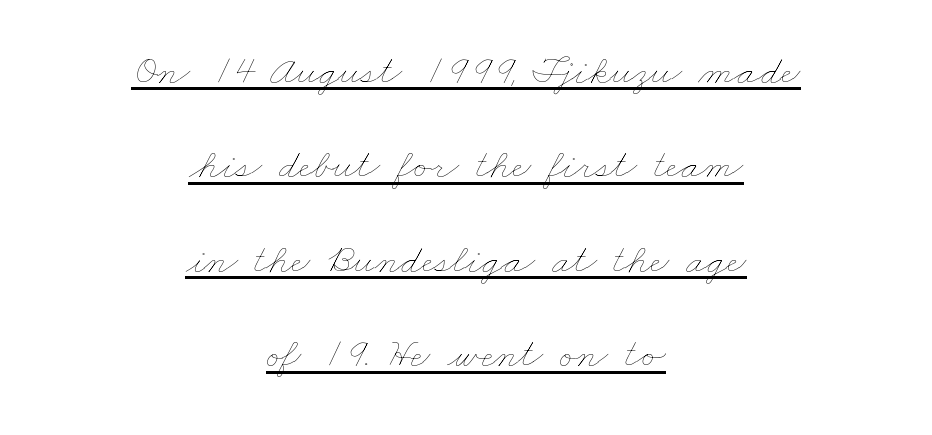
The lettering is marked with a stroke running underneath it. This sample has the flowing, uneven cadence of proportional lettering. The face used here is rendered with its standard letterfit. In terms of leading, this rendering errs on the spacious side. Caption: multi-line text, centered on the measure. Vertical stems look standard width or narrower in stroke.
